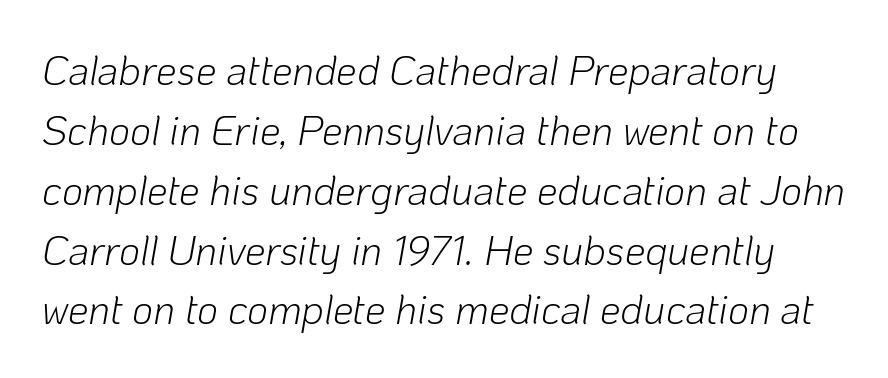
The image shows 41 px light type, italic (leaning right); set normal line spacing (1.46x), normal letter spacing, not underlined; low stroke contrast and a medium x-height.
